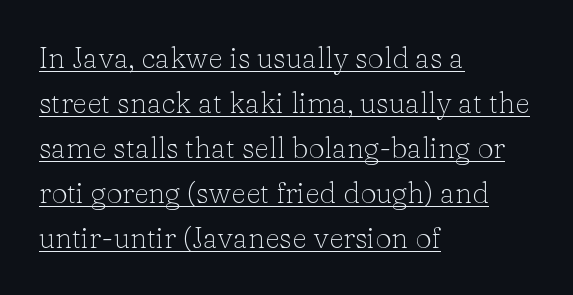
Q: Is the text bold? A: No.
Q: Is the text italic (slanted)? A: No, it is upright.
Q: Is the typeface a serif or a sans-serif typeface? A: Serif.
Q: Is the text underlined? A: Yes.
Q: How is the paragraph aligned? A: Left-aligned.
Q: Is the spacing between letters normal or unusually wide? A: Normal.
Q: Is the spacing between lines tight, normal or loose? A: Normal.
Q: Width (condensed, normal, or wide)? A: Normal.
Q: Stroke contrast? A: Low.
Q: x-height? A: Medium.
Q: Monospaced? A: No.
